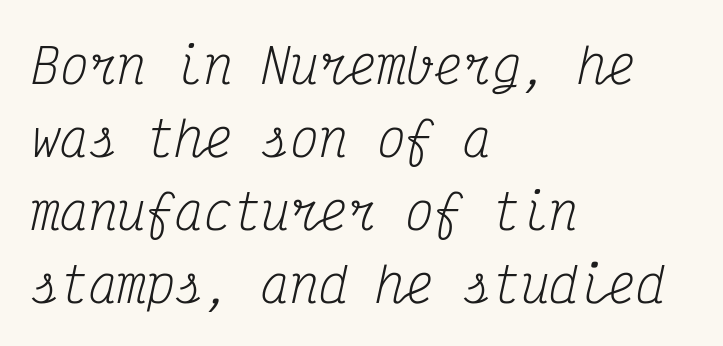
{"serif": "yes", "italic": "yes", "lean": "right", "slant_degrees": 12, "bold": "no", "weight": "regular", "width": "condensed", "stroke_contrast": "medium", "x_height": "medium", "monospaced": "yes", "underline": "no", "align": "left", "line_spacing": "normal", "line_spacing_ratio": 1.52, "letter_spacing": "normal", "letter_spacing_em": 0.0, "glyph_px": 48}
